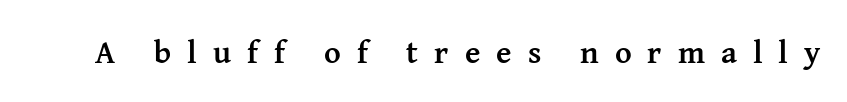
{"serif": "yes", "italic": "no", "bold": "yes", "weight": "semibold", "width": "normal", "stroke_contrast": "medium", "x_height": "medium", "monospaced": "no", "underline": "no", "letter_spacing": "wide", "letter_spacing_em": 0.5, "glyph_px": 32}
